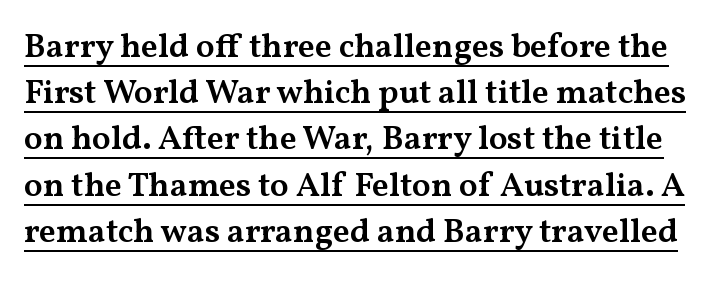
Q: Is the text bold? A: Semi-bold.
Q: Is the text italic (slanted)? A: No, it is upright.
Q: Is the typeface a serif or a sans-serif typeface? A: Serif.
Q: Is the text underlined? A: Yes.
Q: Is the spacing between letters normal or unusually wide? A: Normal.
Q: Is the spacing between lines tight, normal or loose? A: Normal.
Q: Width (condensed, normal, or wide)? A: Wide.
Q: Stroke contrast? A: Medium.
Q: x-height? A: Medium.
Q: Monospaced? A: No.
